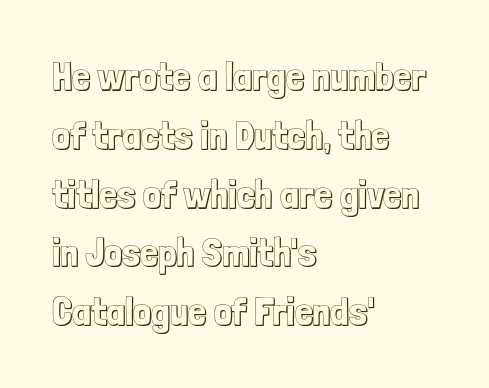
The image shows 40 px condensed type, upright; set left-aligned, normal line spacing (1.47x), normal letter spacing, not underlined; a medium x-height.
